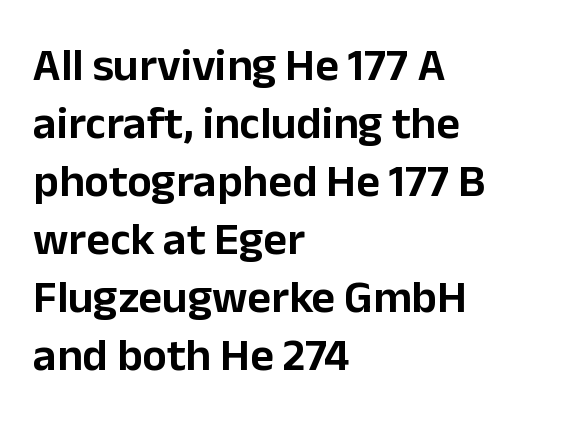
Q: Is the text italic (slanted)? A: No, it is upright.
Q: Is the typeface a serif or a sans-serif typeface? A: Sans-serif.
Q: Is the text underlined? A: No.
Q: How is the paragraph aligned? A: Left-aligned.
Q: Is the spacing between letters normal or unusually wide? A: Normal.
Q: Is the spacing between lines tight, normal or loose? A: Normal.
Q: Width (condensed, normal, or wide)? A: Normal.
Q: Stroke contrast? A: Low.
Q: x-height? A: Medium.
Q: Monospaced? A: No.
